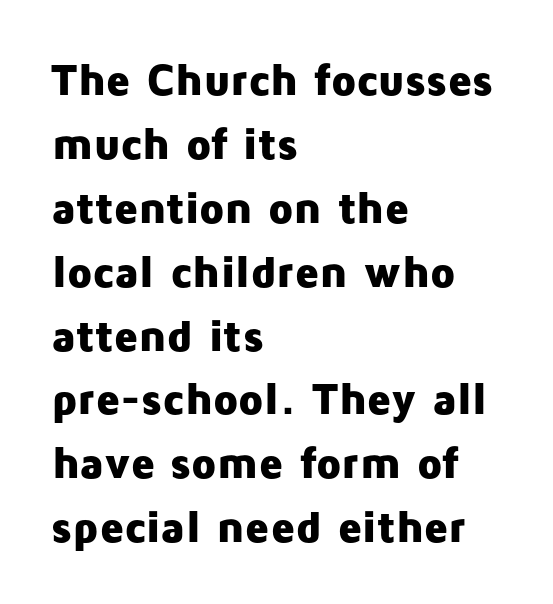
The image shows 45 px heavy sans-serif type, upright; set left-aligned, normal line spacing (1.42x), normal letter spacing, not underlined; low stroke contrast and a medium x-height.
